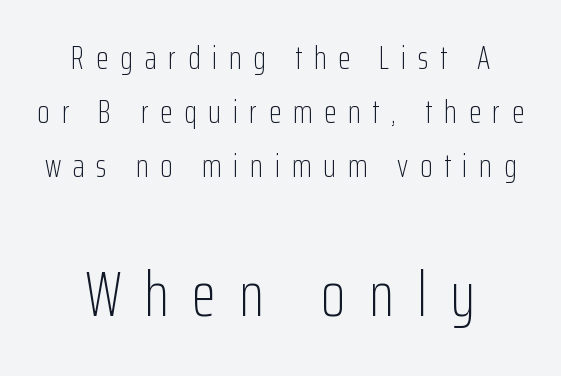
{"serif": "no", "italic": "no", "bold": "no", "weight": "light", "width": "condensed", "stroke_contrast": "low", "x_height": "medium", "monospaced": "no", "underline": "no", "align": "center", "line_spacing": "normal", "line_spacing_ratio": 1.68, "letter_spacing": "wide", "letter_spacing_em": 0.37, "larger_block": "second", "size_ratio": 1.97, "glyph_px": 63}
